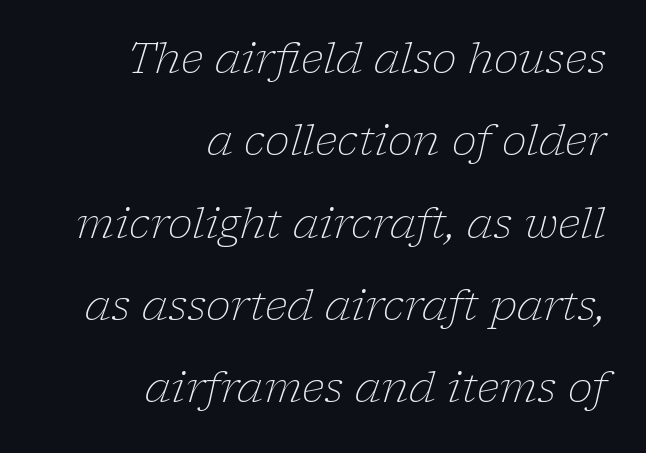
{"serif": "yes", "italic": "yes", "lean": "right", "slant_degrees": 17, "bold": "no", "weight": "light", "width": "normal", "stroke_contrast": "low", "x_height": "medium", "monospaced": "no", "underline": "no", "align": "right", "line_spacing": "loose", "line_spacing_ratio": 1.96, "letter_spacing": "normal", "letter_spacing_em": 0.0, "glyph_px": 42}
